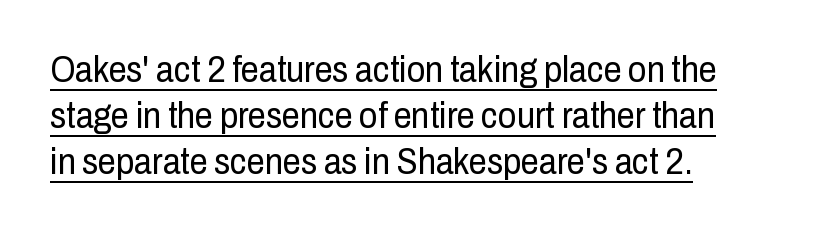
{"serif": "no", "italic": "no", "bold": "no", "weight": "regular", "width": "condensed", "stroke_contrast": "low", "x_height": "medium", "monospaced": "no", "underline": "yes", "align": "left", "line_spacing": "normal", "line_spacing_ratio": 1.28, "letter_spacing": "normal", "letter_spacing_em": 0.0, "glyph_px": 36}
